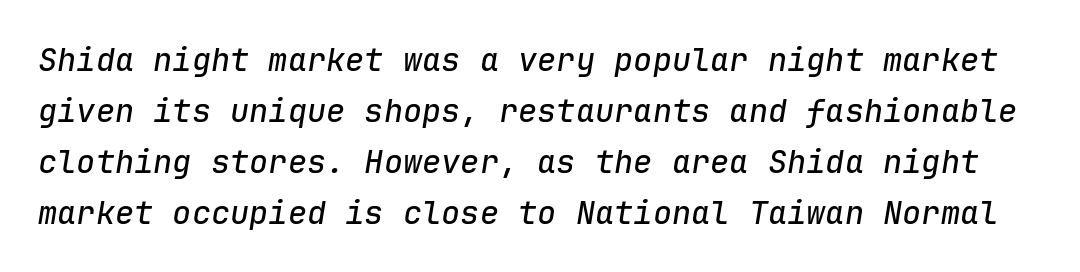
Q: Is the text italic (slanted)? A: Yes, it leans right by about 9 degrees.
Q: Is the text underlined? A: No.
Q: Is the spacing between letters normal or unusually wide? A: Normal.
Q: Is the spacing between lines tight, normal or loose? A: Normal.
Q: Width (condensed, normal, or wide)? A: Normal.
Q: Stroke contrast? A: Low.
Q: x-height? A: Medium.
Q: Monospaced? A: Yes.
